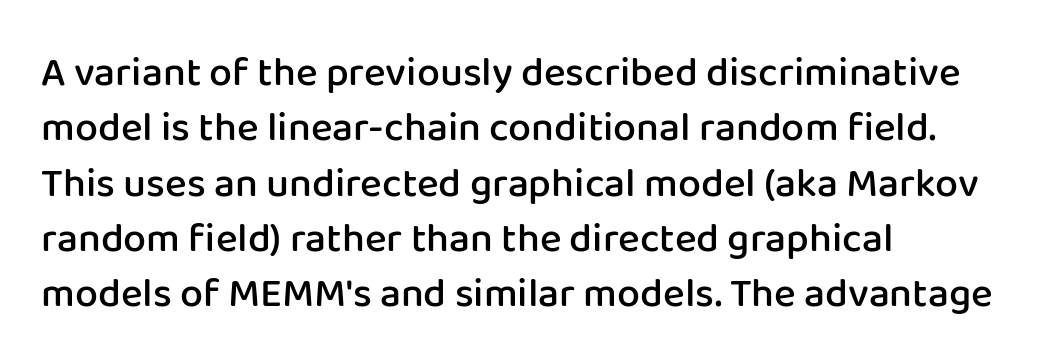
The image shows 41 px semibold sans-serif type, upright; set left-aligned, normal line spacing (1.35x), normal letter spacing, not underlined; low stroke contrast and a medium x-height.
